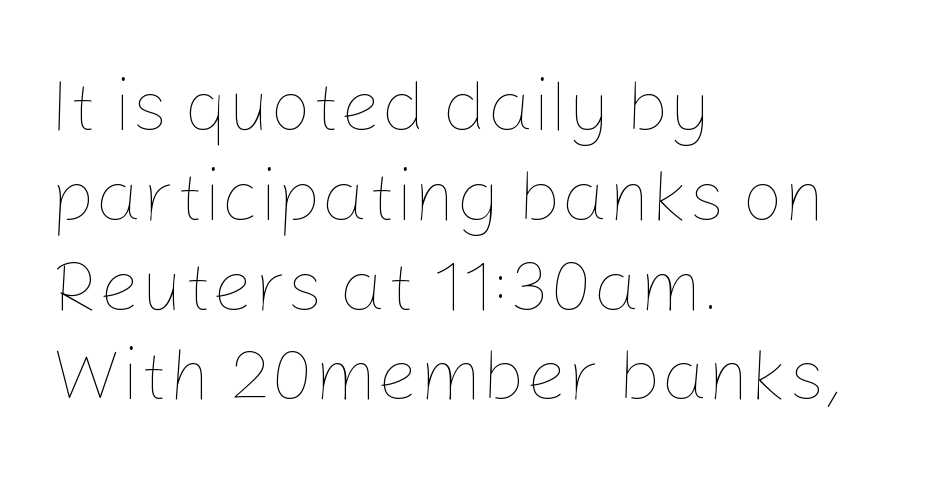
Each letter keeps its own natural width here, so spacing adapts to shape. A student would call this left alignment; a typographer would say flush left, rag right. This reads as an unemphasized weight, regular at the heaviest. Students, note that the glyphs here touch the page at normal intervals. Quick note: underline off. The lettering holds an erect, upright posture throughout.
